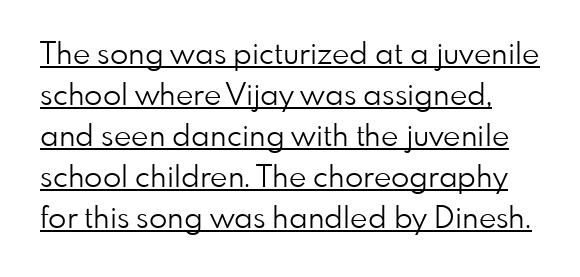
Summary of vertical rhythm: regular, with standard interline spacing. No extra tracking has been applied to these lines. Stroke thickness stays within the range of a standard reading face or lighter. The designer went with a sans here, leaving each stem footless.
